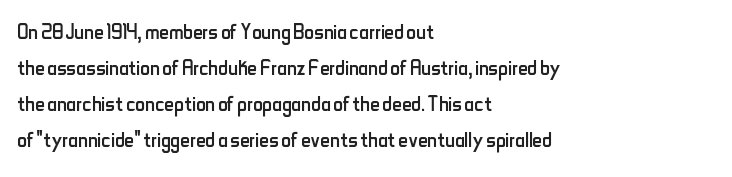
The image shows 27 px text type, upright; set left-aligned, normal line spacing (1.33x), normal letter spacing, not underlined.
